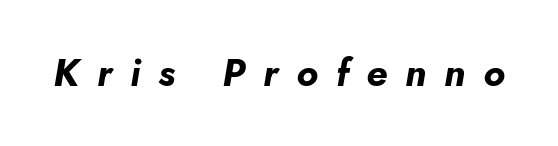
The face used here has the dense, thick strokes of a bold. Yep, that's italic — everything's leaning. The passage shown is typed in a proportional face where columns would drift. The string is rendered with underlining switched off.
